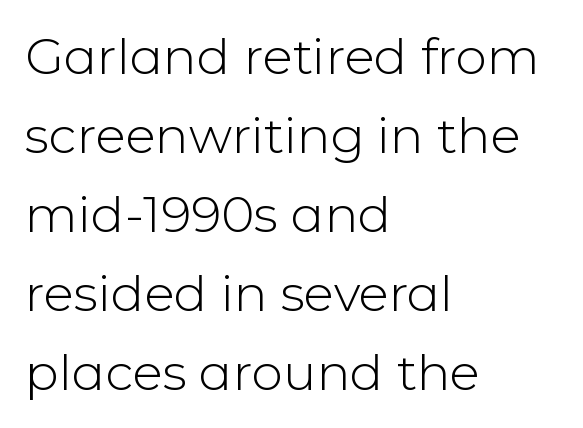
Q: Is the text bold? A: No.
Q: Is the text italic (slanted)? A: No, it is upright.
Q: Is the typeface a serif or a sans-serif typeface? A: Sans-serif.
Q: Is the text underlined? A: No.
Q: How is the paragraph aligned? A: Left-aligned.
Q: Is the spacing between letters normal or unusually wide? A: Normal.
Q: Is the spacing between lines tight, normal or loose? A: Normal.
Q: Width (condensed, normal, or wide)? A: Normal.
Q: Stroke contrast? A: Low.
Q: x-height? A: Medium.
Q: Monospaced? A: No.
